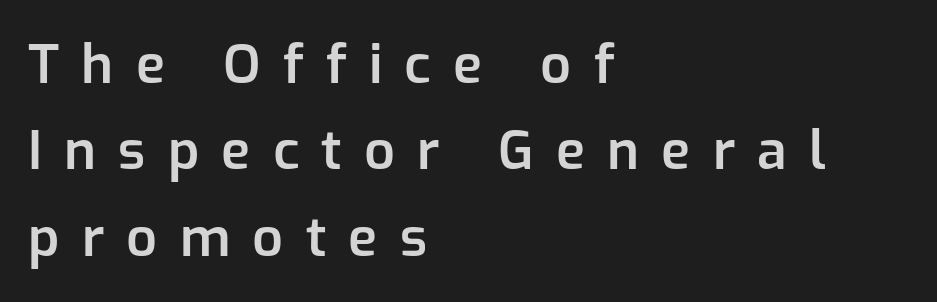
Q: Is the text bold? A: Semi-bold.
Q: Is the text italic (slanted)? A: No, it is upright.
Q: Is the typeface a serif or a sans-serif typeface? A: Sans-serif.
Q: Is the text underlined? A: No.
Q: How is the paragraph aligned? A: Left-aligned.
Q: Is the spacing between letters normal or unusually wide? A: Unusually wide.
Q: Is the spacing between lines tight, normal or loose? A: Normal.
Q: Width (condensed, normal, or wide)? A: Normal.
Q: Stroke contrast? A: Low.
Q: x-height? A: Medium.
Q: Monospaced? A: No.
